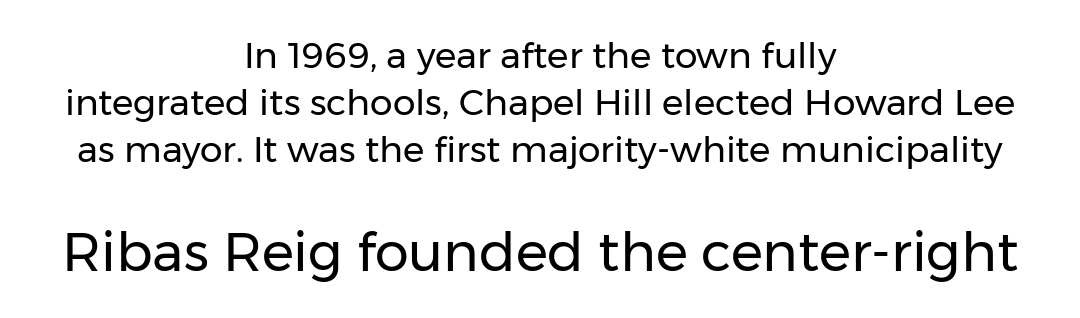
Leading matches the norm, producing a regular column. The axis of the letterforms is exactly vertical. Is the type heavy? It reads as light-to-regular instead. Caption: multi-line text, centered on the measure.
